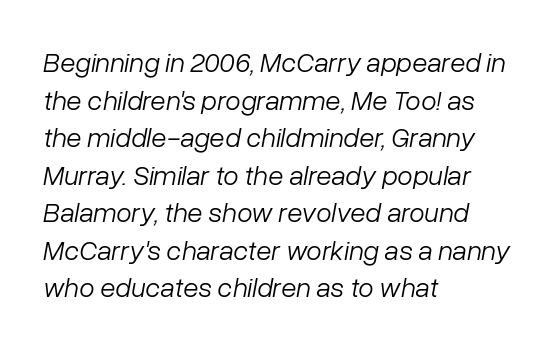
Yep, that's italic — everything's leaning. Words float on clear page, feet unadorned. Counters stay open thanks to moderate or lighter strokes. Alignment: flush left. These lines keep a tight, regular rhythm from letter to letter.
